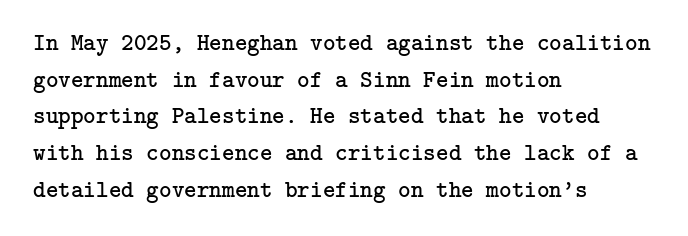
{"italic": "no", "bold": "no", "underline": "no", "align": "left", "line_spacing": "normal", "line_spacing_ratio": 1.53, "letter_spacing": "normal", "letter_spacing_em": 0.0, "glyph_px": 24}
